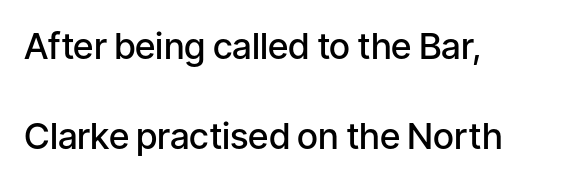
{"serif": "no", "italic": "no", "bold": "semi", "weight": "semibold", "width": "normal", "stroke_contrast": "low", "x_height": "medium", "monospaced": "no", "underline": "no", "align": "left", "line_spacing": "loose", "line_spacing_ratio": 2.49, "letter_spacing": "normal", "letter_spacing_em": 0.0, "glyph_px": 36}
